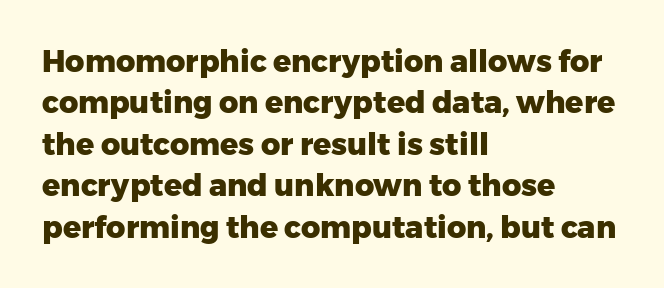
{"serif": "no", "italic": "no", "bold": "yes", "weight": "heavy", "width": "normal", "stroke_contrast": "low", "x_height": "medium", "monospaced": "no", "underline": "no", "align": "left", "line_spacing": "normal", "line_spacing_ratio": 1.38, "letter_spacing": "normal", "letter_spacing_em": 0.0, "glyph_px": 30}
